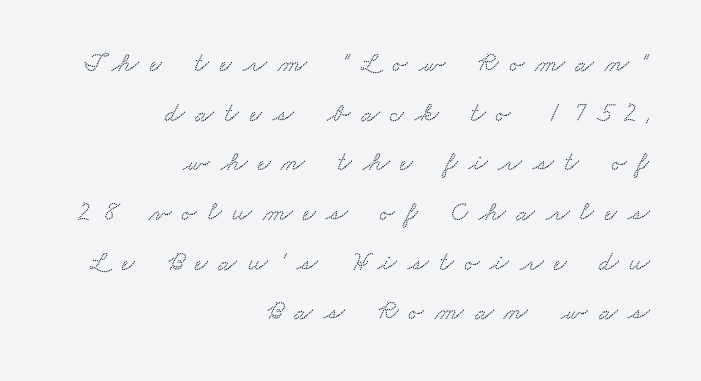
The image shows 27 px text type; set right-aligned, line spacing 1.84x, unusually wide letter spacing (+0.41 em), not underlined.
